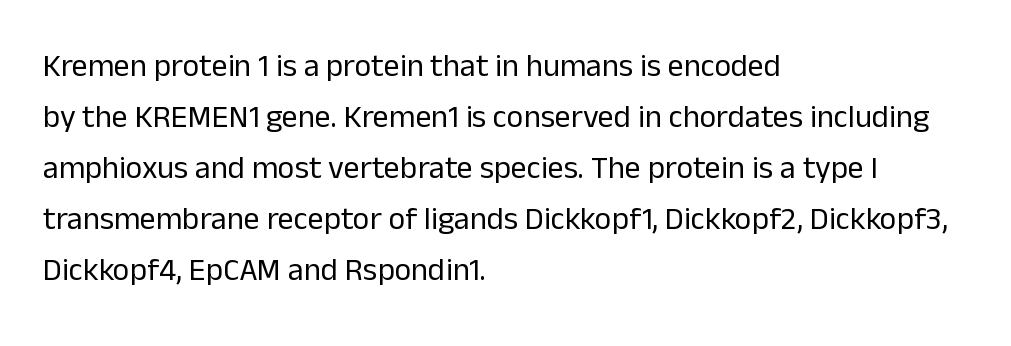
The image shows 32 px regular-weight sans-serif type, upright; set left-aligned, normal line spacing (1.59x), normal letter spacing, not underlined; low stroke contrast and a medium x-height.
